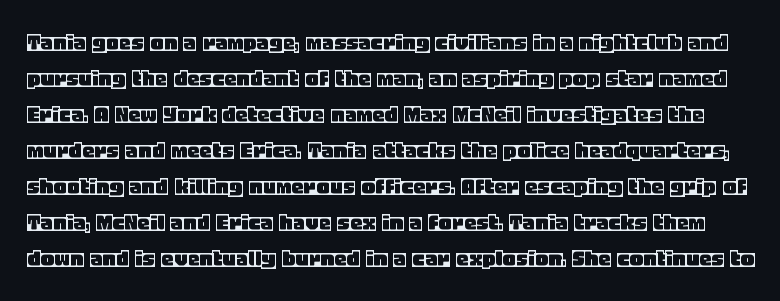
A typesetter would call this leading conventional body-copy spacing. Honestly, the letter spacing is just normal — you wouldn't notice it. Descenders hang freely into open space. It's the straight-up-and-down kind of type.
